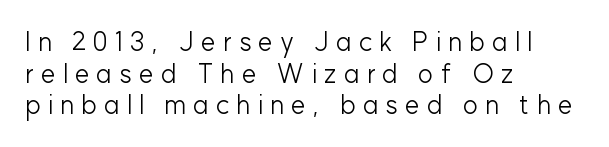
Q: Is the text bold? A: No.
Q: Is the text italic (slanted)? A: No, it is upright.
Q: Is the text underlined? A: No.
Q: How is the paragraph aligned? A: Left-aligned.
Q: Is the spacing between letters normal or unusually wide? A: Unusually wide.
